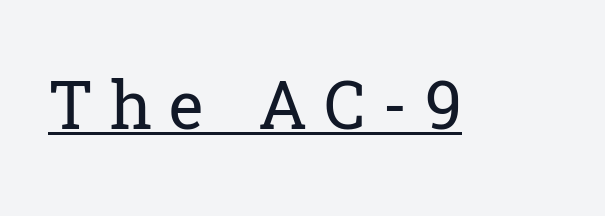
{"serif": "yes", "italic": "no", "bold": "no", "weight": "regular", "width": "normal", "stroke_contrast": "low", "x_height": "medium", "monospaced": "no", "underline": "yes", "letter_spacing": "wide", "letter_spacing_em": 0.25, "glyph_px": 66}
